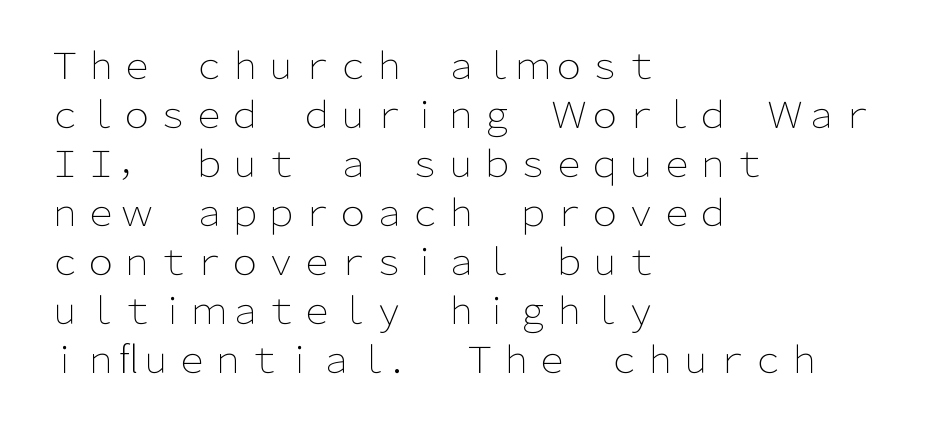
Q: Is the text bold? A: No.
Q: Is the text italic (slanted)? A: No, it is upright.
Q: Is the typeface a serif or a sans-serif typeface? A: Sans-serif.
Q: Is the text underlined? A: No.
Q: How is the paragraph aligned? A: Left-aligned.
Q: Is the spacing between letters normal or unusually wide? A: Normal.
Q: Is the spacing between lines tight, normal or loose? A: Normal.
Q: Width (condensed, normal, or wide)? A: Normal.
Q: Stroke contrast? A: Low.
Q: x-height? A: Medium.
Q: Monospaced? A: No.
